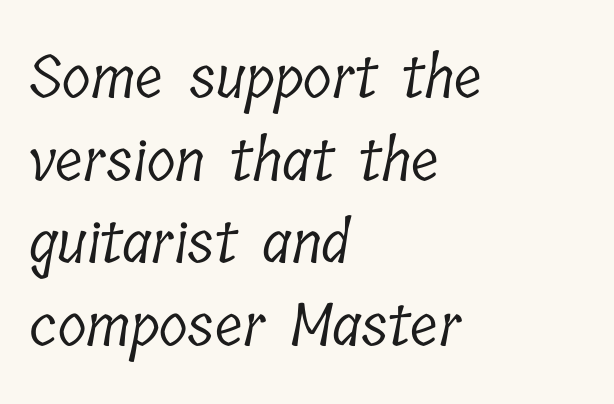
Q: Is the text bold? A: No.
Q: Is the typeface a serif or a sans-serif typeface? A: Serif.
Q: Is the text underlined? A: No.
Q: How is the paragraph aligned? A: Left-aligned.
Q: Is the spacing between letters normal or unusually wide? A: Normal.
Q: Is the spacing between lines tight, normal or loose? A: Normal.
Q: Width (condensed, normal, or wide)? A: Condensed.
Q: Stroke contrast? A: Low.
Q: x-height? A: Medium.
Q: Monospaced? A: No.
